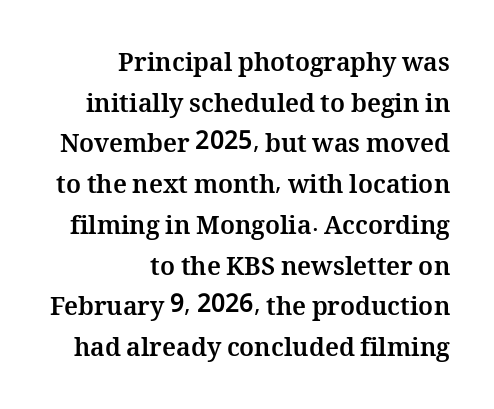
The image shows 25 px bold type, upright; set right-aligned, normal line spacing (1.63x), normal letter spacing, not underlined.
